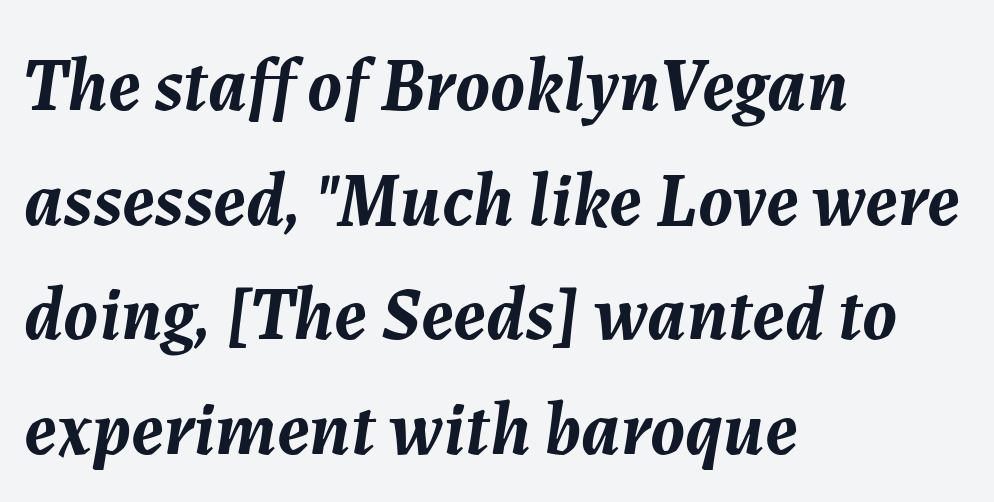
Regular leading. Inter-character spacing is left at the font's built-in metrics. These lines are rendered in a variable-pitch font. The characters look thick and weighty, a clear bold.
